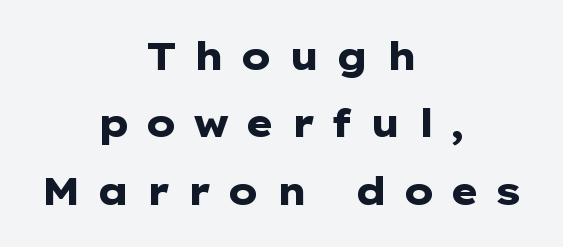
The image shows 38 px heavy, wide sans-serif type, upright; set centered, line spacing 1.77x, unusually wide letter spacing (+0.4 em), not underlined; low stroke contrast and a medium x-height.
